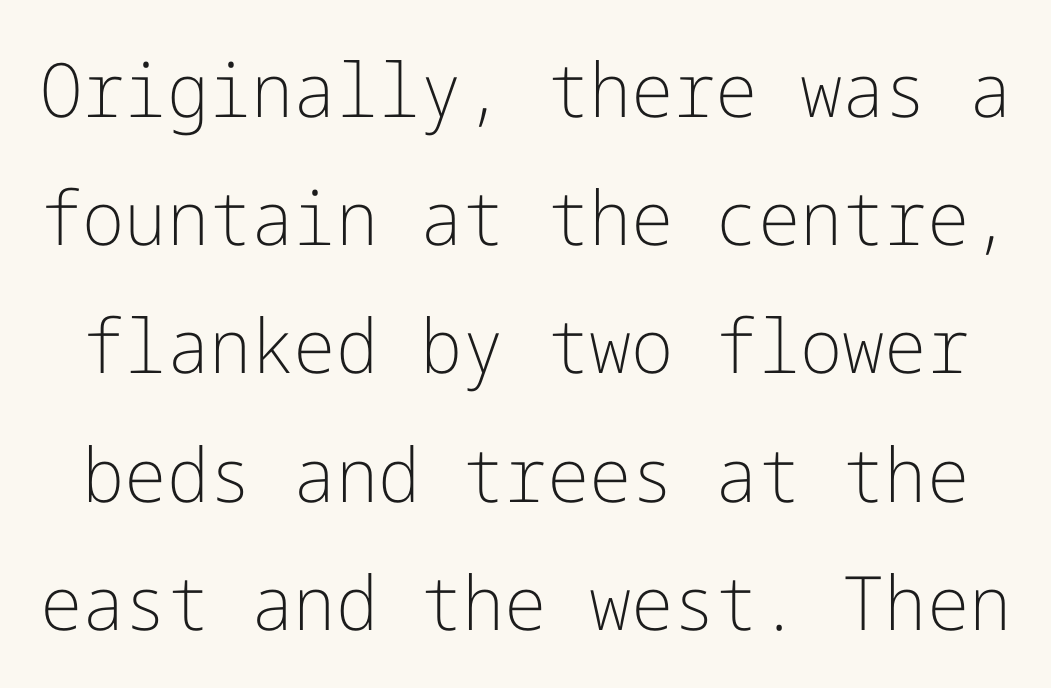
Q: Is the text bold? A: No.
Q: Is the text italic (slanted)? A: No, it is upright.
Q: Is the typeface a serif or a sans-serif typeface? A: Sans-serif.
Q: Is the text underlined? A: No.
Q: Is the spacing between letters normal or unusually wide? A: Normal.
Q: Width (condensed, normal, or wide)? A: Normal.
Q: Stroke contrast? A: Low.
Q: x-height? A: Medium.
